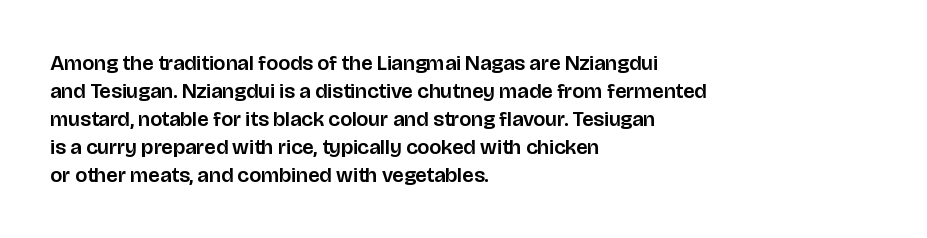
Q: Is the text italic (slanted)? A: No, it is upright.
Q: Is the text underlined? A: No.
Q: How is the paragraph aligned? A: Left-aligned.
Q: Is the spacing between letters normal or unusually wide? A: Normal.
Q: Is the spacing between lines tight, normal or loose? A: Normal.
